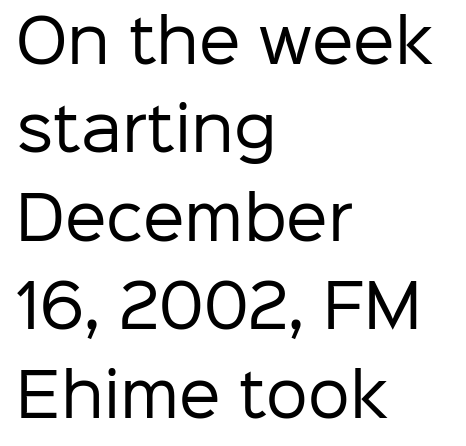
The image shows 59 px regular-weight sans-serif type, upright; set left-aligned, normal line spacing (1.5x), normal letter spacing, not underlined; low stroke contrast and a medium x-height.
